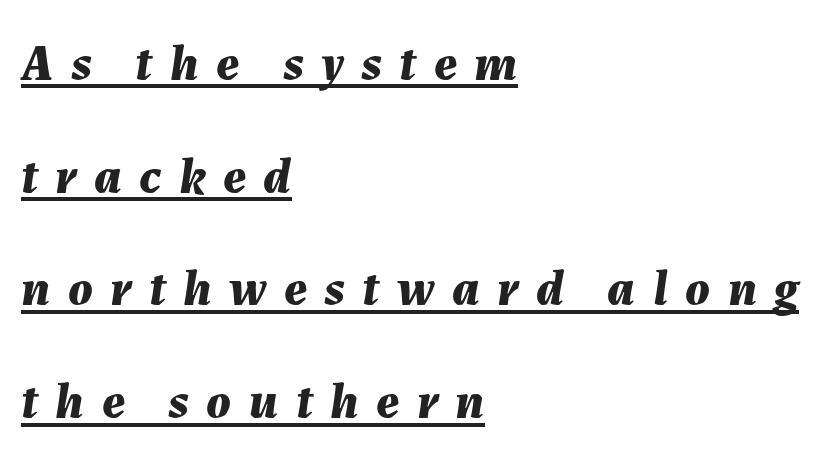
The lettering tilts uniformly, giving the passage an italic look. What's the leading like? Stretched, with rows far apart. The rendering uses natural spacing where letterforms have individual widths. Weight check: bold — yes, fully.
